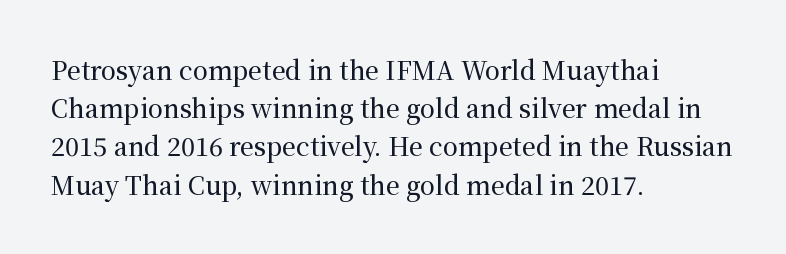
Descenders hang freely into open space. Teacher's note: observe the even left margin — that is flush-left alignment. The vertical gap from one line to the next is medium. If you drew a line through each stem, it would be perfectly vertical. The letters sit at their default tracking, neither squeezed nor spread.
